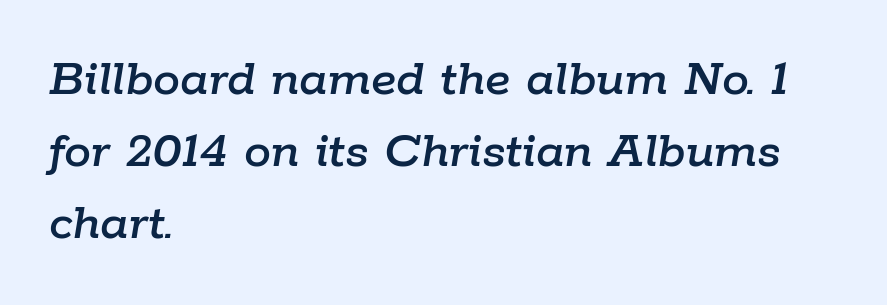
The line texture is even and compact thanks to regular tracking. It's the slanting kind of type. Summary of vertical rhythm: regular, with standard interline spacing. This rendering uses left alignment, leaving the right contour irregular. Spacing verdict: proportional, widths tailored to each character. The gap between lines stays unmarked.
